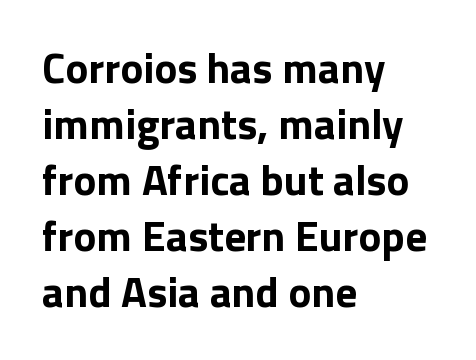
Nobody touched the tracking dial on this one. This is roman type, the default non-slanted kind. The vertical gap from one line to the next is medium. The passage is arranged the way most books set body copy — flush left. This sample has the flowing, uneven cadence of proportional lettering. What kind of face is this? One without serifs — a sans.
